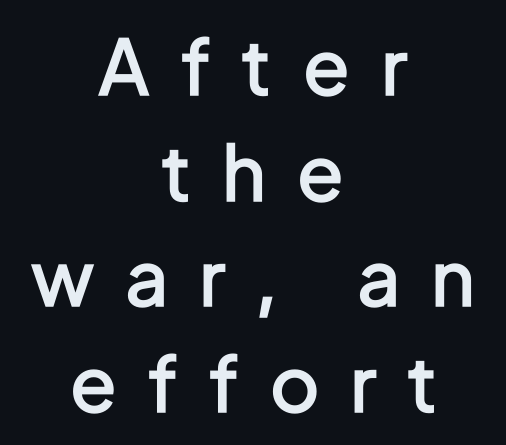
{"serif": "no", "italic": "no", "bold": "semi", "weight": "semibold", "width": "condensed", "stroke_contrast": "low", "x_height": "medium", "monospaced": "no", "underline": "no", "align": "center", "line_spacing": "normal", "line_spacing_ratio": 1.39, "letter_spacing": "wide", "letter_spacing_em": 0.43, "glyph_px": 76}
